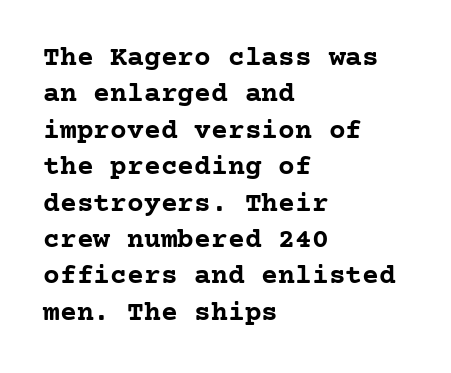
Each word holds together tightly as a unit, with standard inter-letter gaps. Decoration check: the copy has no underline. Is there any slant? The stems are plumb. On the weight axis this lands at bold, roughly 700. Regarding leading, the lines here are spaced in the standard way.
